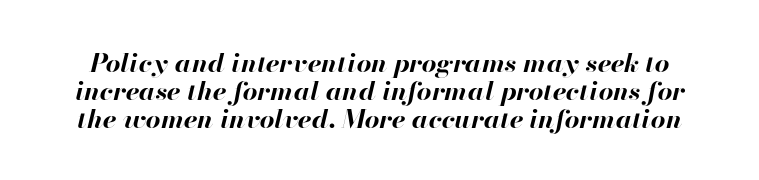
You could barely slide anything between these rows. Typographic density is high because the face is bold. Looking at the ascenders, they clearly lean. Plain, unruled lines of type. The horizontal fit of the characters is conventional and even.
